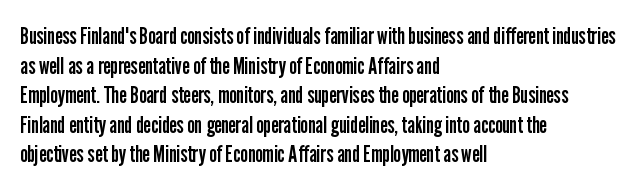
Q: Is the text bold? A: No.
Q: Is the text italic (slanted)? A: No, it is upright.
Q: Is the text underlined? A: No.
Q: How is the paragraph aligned? A: Left-aligned.
Q: Is the spacing between letters normal or unusually wide? A: Normal.
